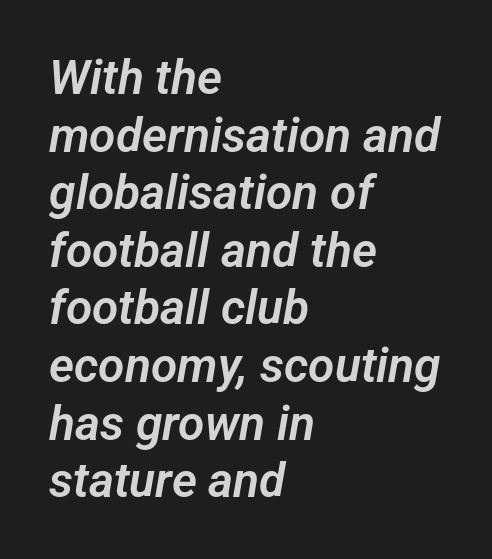
Look at the bottom of the vertical strokes: they stop flat, with no serifs. The typesetter chose a ragged-right arrangement here. The face used here is proportionally spaced, like ordinary book or web type. Unmarked baselines from the first word to the last. Between one letter and the next there's only the usual sliver of space.
